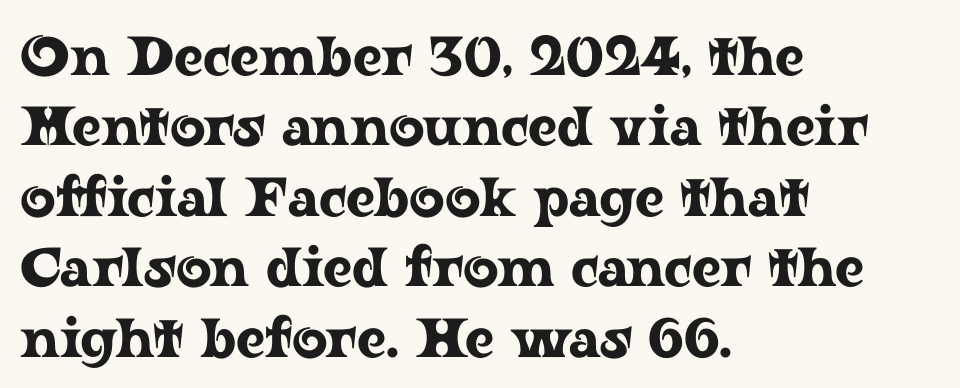
Q: Is the text italic (slanted)? A: No, it is upright.
Q: Is the typeface a serif or a sans-serif typeface? A: Serif.
Q: Is the text underlined? A: No.
Q: How is the paragraph aligned? A: Left-aligned.
Q: Is the spacing between letters normal or unusually wide? A: Normal.
Q: Is the spacing between lines tight, normal or loose? A: Normal.
Q: Width (condensed, normal, or wide)? A: Wide.
Q: Stroke contrast? A: Low.
Q: x-height? A: Medium.
Q: Monospaced? A: No.
